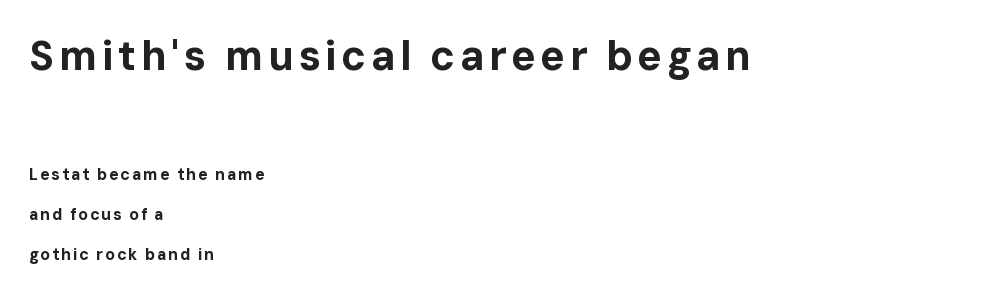
Q: Is the text bold? A: Yes.
Q: Is the text italic (slanted)? A: No, it is upright.
Q: Is the typeface a serif or a sans-serif typeface? A: Sans-serif.
Q: Is the text underlined? A: No.
Q: How is the paragraph aligned? A: Left-aligned.
Q: Is the spacing between lines tight, normal or loose? A: Loose.
Q: Which block of text is set in a larger size, the first (top) or the second (bottom)? A: The first (top) one.
Q: Width (condensed, normal, or wide)? A: Normal.
Q: Stroke contrast? A: Low.
Q: x-height? A: Medium.
Q: Monospaced? A: No.
